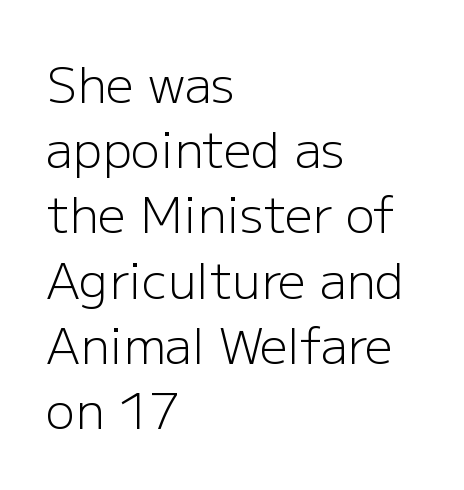
The gaps between neighbouring characters are ordinary and unremarkable. Students, observe: this is what conventionally led text looks like. You could not count columns in this text — the font is proportionally spaced. The font family rendered here belongs to the sans-serif group. Line beginnings align vertically; line endings do not.
